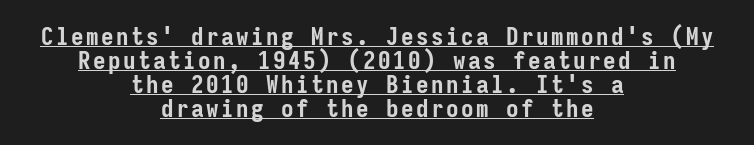
The image shows 25 px bold type, upright; set centered, tight line spacing (0.96x), underlined.
